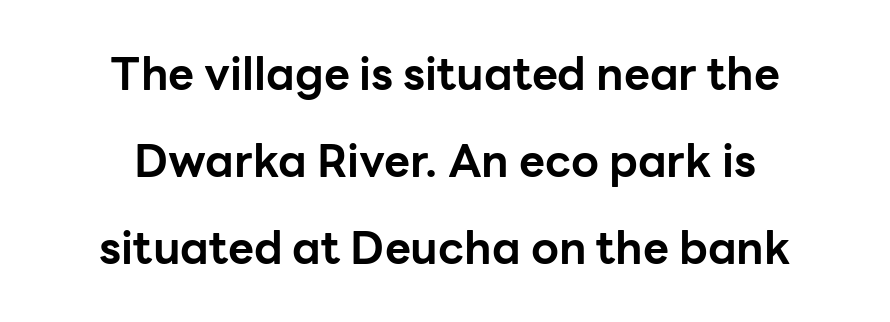
The image shows 45 px bold sans-serif type, upright; set centered, loose line spacing (1.93x), normal letter spacing, not underlined; low stroke contrast and a medium x-height.
